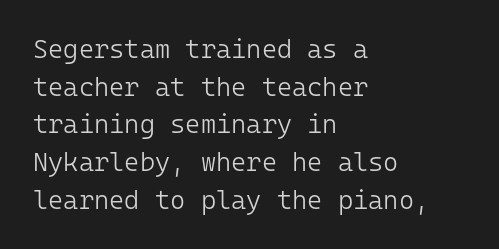
Q: Is the text bold? A: No.
Q: Is the text italic (slanted)? A: No, it is upright.
Q: Is the text underlined? A: No.
Q: How is the paragraph aligned? A: Left-aligned.
Q: Is the spacing between letters normal or unusually wide? A: Normal.
Q: Is the spacing between lines tight, normal or loose? A: Normal.
